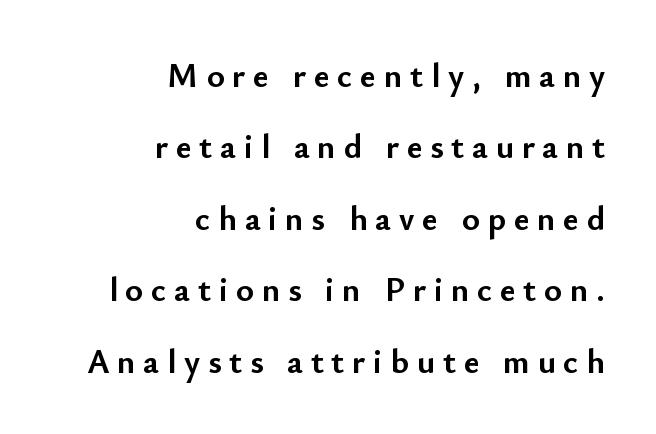
Q: Is the text bold? A: Yes.
Q: Is the text italic (slanted)? A: No, it is upright.
Q: Is the typeface a serif or a sans-serif typeface? A: Sans-serif.
Q: Is the text underlined? A: No.
Q: How is the paragraph aligned? A: Right-aligned.
Q: Is the spacing between letters normal or unusually wide? A: Unusually wide.
Q: Is the spacing between lines tight, normal or loose? A: Loose.
Q: Width (condensed, normal, or wide)? A: Normal.
Q: Stroke contrast? A: Low.
Q: x-height? A: Small.
Q: Monospaced? A: No.
